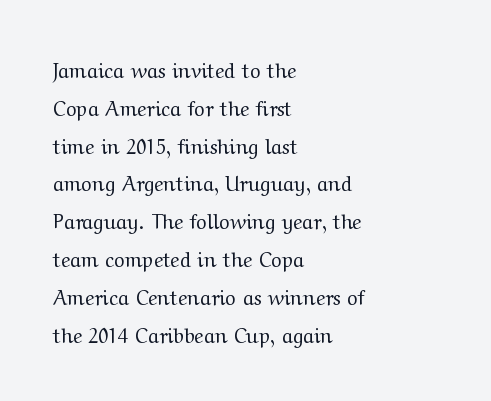
Q: Is the text bold? A: No.
Q: Is the text italic (slanted)? A: No, it is upright.
Q: Is the text underlined? A: No.
Q: How is the paragraph aligned? A: Left-aligned.
Q: Is the spacing between letters normal or unusually wide? A: Normal.
